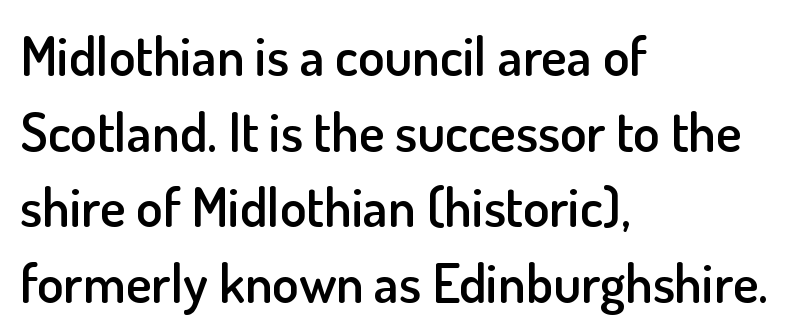
The image shows 54 px semibold sans-serif type, upright; set left-aligned, normal line spacing (1.4x), normal letter spacing, not underlined; low stroke contrast and a small x-height.
